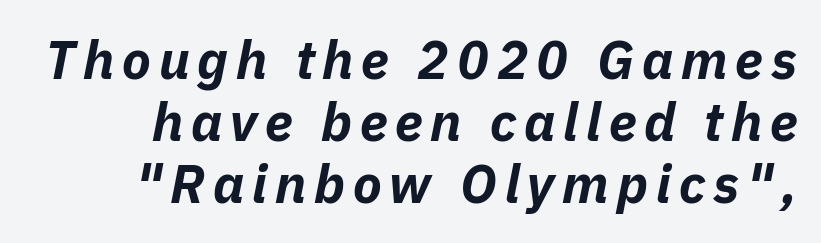
Nobody drew a line under any word here. Designer's note — italics engaged. The passage shown is typed in a proportional face where columns would drift. I'd describe the lettering as bold — thick and assertive.
